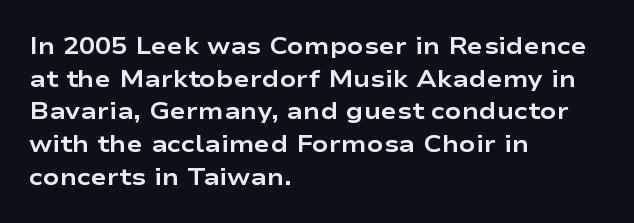
{"italic": "no", "bold": "yes", "underline": "no", "align": "left", "line_spacing": "normal", "line_spacing_ratio": 1.36, "letter_spacing": "normal", "letter_spacing_em": 0.0, "glyph_px": 24}
